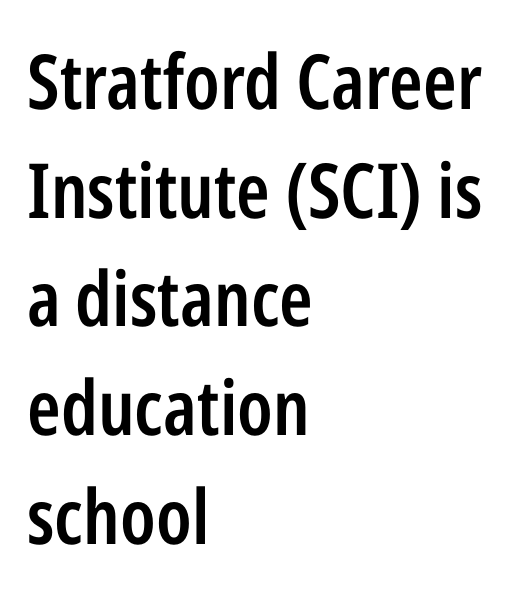
{"serif": "no", "italic": "no", "bold": "semi", "weight": "semibold", "width": "condensed", "stroke_contrast": "low", "x_height": "medium", "monospaced": "no", "underline": "no", "align": "left", "line_spacing": "normal", "line_spacing_ratio": 1.43, "letter_spacing": "normal", "letter_spacing_em": 0.0, "glyph_px": 76}
